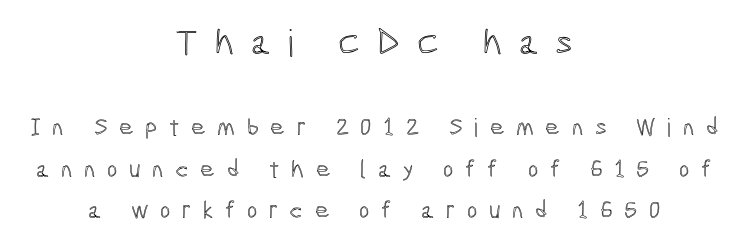
The strip under each line holds only bare page. You could not count columns in this text — the font is proportionally spaced. In terms of posture, this sample is upright. The leading is moderate, giving the passage an even texture.
